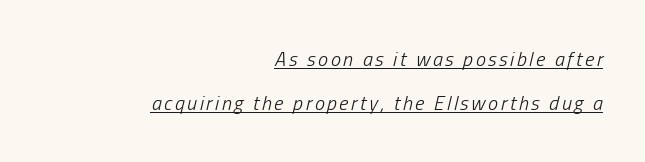
Q: Is the text bold? A: No.
Q: Is the text italic (slanted)? A: Yes, it leans right by about 13 degrees.
Q: Is the text underlined? A: Yes.
Q: How is the paragraph aligned? A: Right-aligned.
Q: Is the spacing between lines tight, normal or loose? A: Loose.
